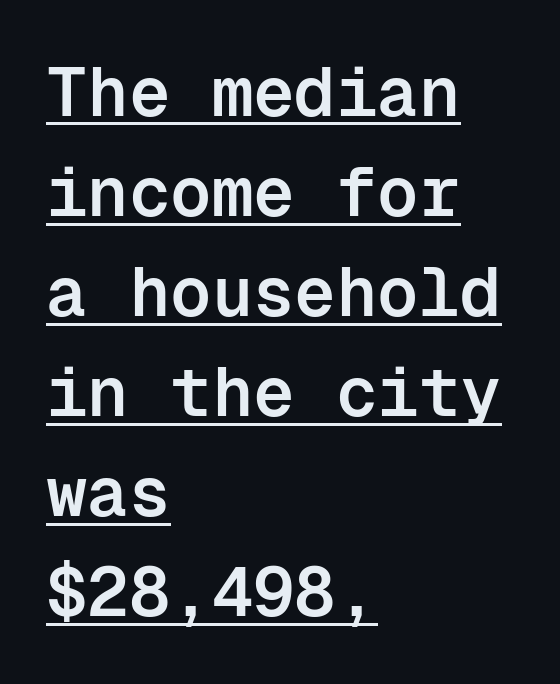
The image shows 69 px semibold sans-serif type, upright, monospaced; set left-aligned, normal line spacing (1.45x), normal letter spacing, underlined; low stroke contrast and a medium x-height.
